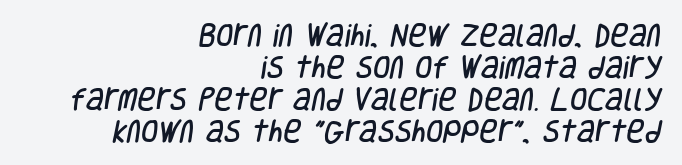
{"underline": "no", "align": "right", "line_spacing": "normal", "line_spacing_ratio": 1.28, "letter_spacing": "normal", "letter_spacing_em": 0.0, "glyph_px": 25}
